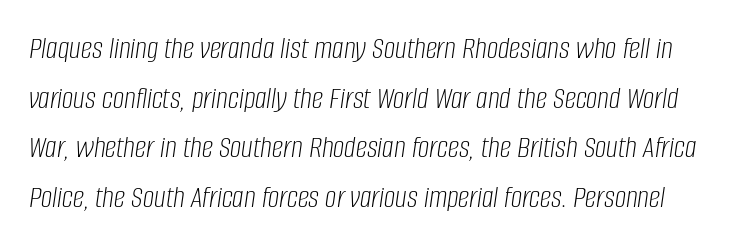
{"italic": "yes", "lean": "right", "slant_degrees": 8, "bold": "no", "weight": "light", "width": "condensed", "stroke_contrast": "low", "x_height": "large", "monospaced": "no", "underline": "no", "line_spacing": "normal", "line_spacing_ratio": 1.55, "letter_spacing": "normal", "letter_spacing_em": 0.0, "glyph_px": 32}
